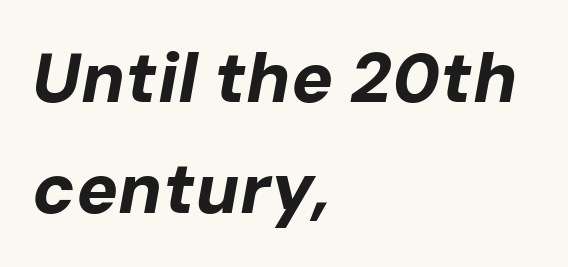
Q: Is the text bold? A: Yes.
Q: Is the text italic (slanted)? A: Yes, it leans right by about 10 degrees.
Q: Is the text underlined? A: No.
Q: How is the paragraph aligned? A: Left-aligned.
Q: Is the spacing between letters normal or unusually wide? A: Normal.
Q: Is the spacing between lines tight, normal or loose? A: Normal.
Q: Width (condensed, normal, or wide)? A: Normal.
Q: Stroke contrast? A: Low.
Q: x-height? A: Medium.
Q: Monospaced? A: No.
